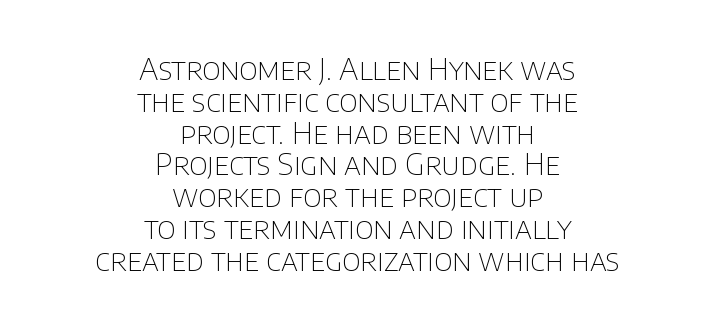
Q: Is the text bold? A: No.
Q: Is the text italic (slanted)? A: No, it is upright.
Q: Is the typeface a serif or a sans-serif typeface? A: Sans-serif.
Q: Is the text underlined? A: No.
Q: How is the paragraph aligned? A: Centered.
Q: Is the spacing between letters normal or unusually wide? A: Normal.
Q: Is the spacing between lines tight, normal or loose? A: Tight.
Q: Width (condensed, normal, or wide)? A: Normal.
Q: Stroke contrast? A: Low.
Q: x-height? A: Large.
Q: Monospaced? A: No.
